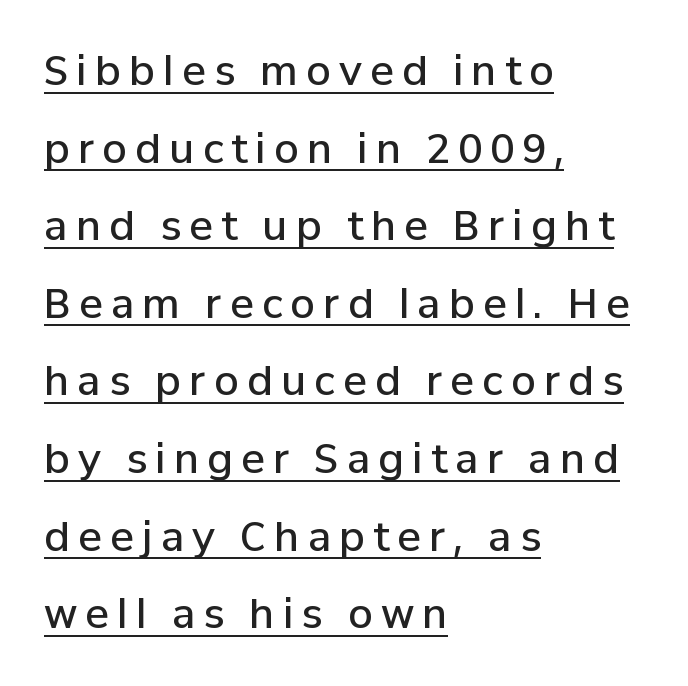
Reading down the column, the eye jumps a long way to each next line. The face used here is rendered with a markedly widened letterfit. Line beginnings align vertically; line endings do not. The lettering holds an erect, upright posture throughout. You could not count columns in this text — the font is proportionally spaced.
